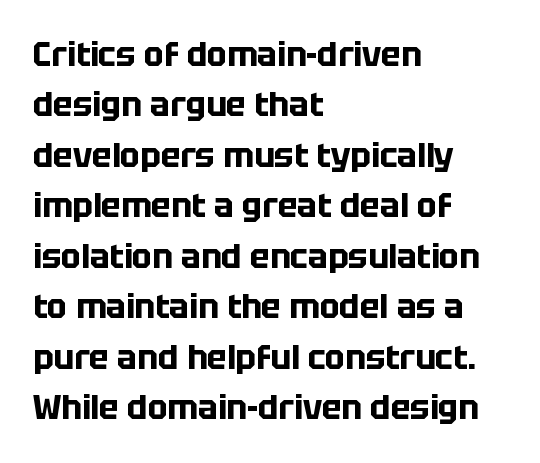
Compared with typical paragraphs, the rows here are spaced about the same. This sample has the flowing, uneven cadence of proportional lettering. The face used here has the dense, thick strokes of a bold. No italicization has been applied; the sample stays upright.
